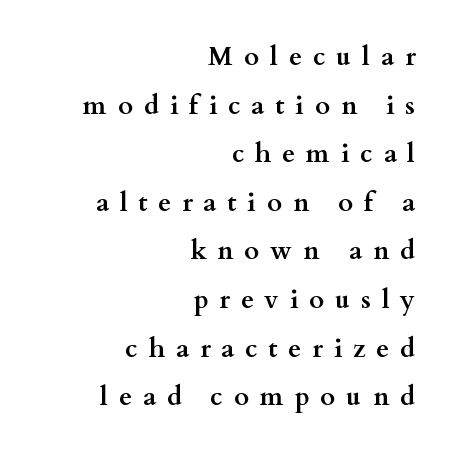
The image shows 26 px bold type, upright; set right-aligned, line spacing 1.87x, unusually wide letter spacing (+0.42 em), not underlined.
